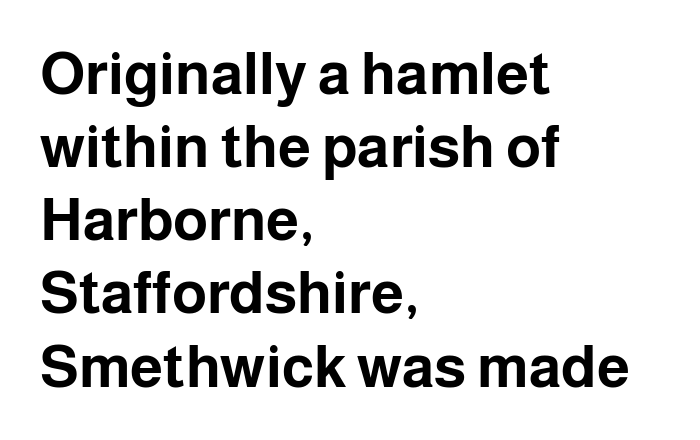
The zone under the glyphs is completely vacant. The font's upright variant was chosen for this text. The paragraph shown leans on its left margin. Unlike a traditional serif, this face leaves its strokes unadorned.
